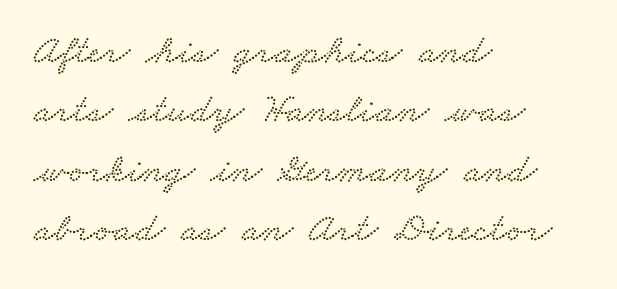
Baseline-to-baseline distance is the conventional proportion of letter height. Check under the words: just untouched page. Is this a sans? No — the strokes have serifs. Think of a printed novel: that variable character pitch is what you see here.
